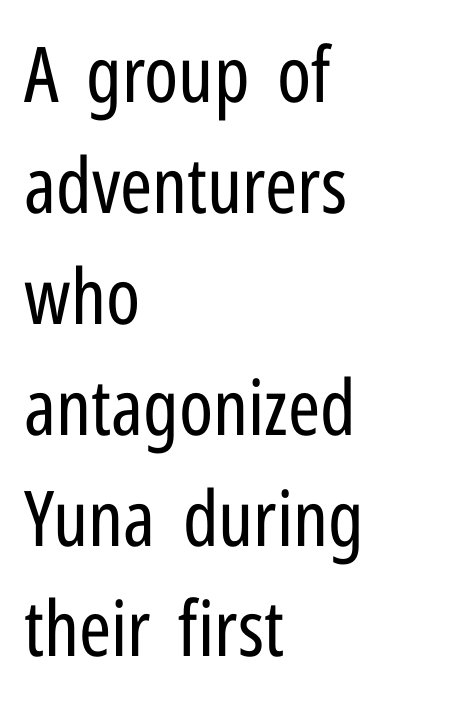
{"serif": "no", "italic": "no", "bold": "no", "weight": "regular", "width": "condensed", "stroke_contrast": "low", "x_height": "medium", "monospaced": "no", "underline": "no", "align": "left", "line_spacing": "normal", "line_spacing_ratio": 1.44, "letter_spacing": "normal", "letter_spacing_em": 0.0, "glyph_px": 77}
